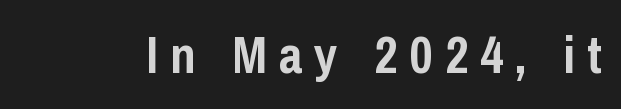
Q: Is the text bold? A: Yes.
Q: Is the text italic (slanted)? A: No, it is upright.
Q: Is the typeface a serif or a sans-serif typeface? A: Sans-serif.
Q: Is the text underlined? A: No.
Q: Is the spacing between letters normal or unusually wide? A: Unusually wide.
Q: Width (condensed, normal, or wide)? A: Condensed.
Q: Stroke contrast? A: Low.
Q: x-height? A: Medium.
Q: Monospaced? A: No.
